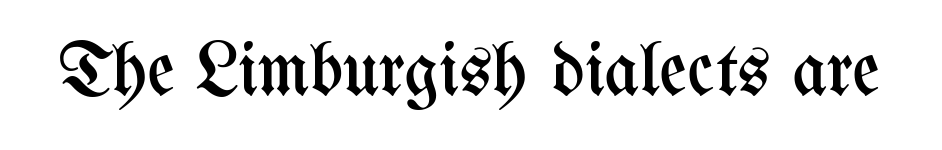
The image shows 76 px regular-weight, condensed type, upright; set normal letter spacing, not underlined; medium stroke contrast and a medium x-height.
